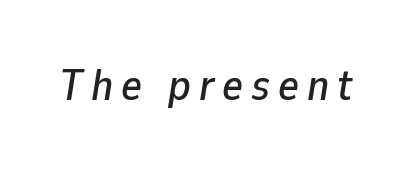
{"italic": "yes", "lean": "right", "slant_degrees": 9, "width": "normal", "stroke_contrast": "low", "x_height": "medium", "monospaced": "no", "underline": "no", "glyph_px": 44}
